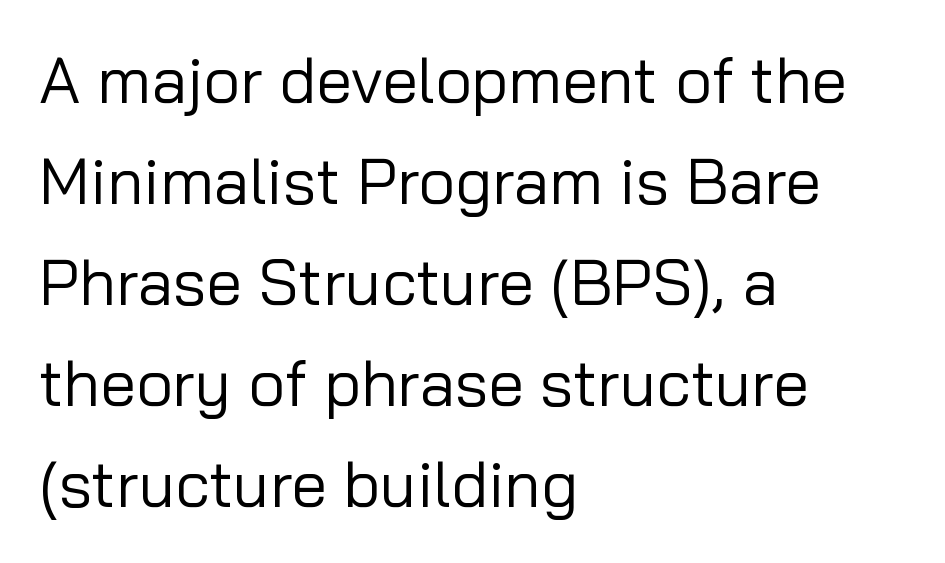
Q: Is the text bold? A: No.
Q: Is the text italic (slanted)? A: No, it is upright.
Q: Is the typeface a serif or a sans-serif typeface? A: Sans-serif.
Q: Is the text underlined? A: No.
Q: How is the paragraph aligned? A: Left-aligned.
Q: Is the spacing between letters normal or unusually wide? A: Normal.
Q: Is the spacing between lines tight, normal or loose? A: Normal.
Q: Width (condensed, normal, or wide)? A: Normal.
Q: Stroke contrast? A: Low.
Q: x-height? A: Medium.
Q: Monospaced? A: No.
